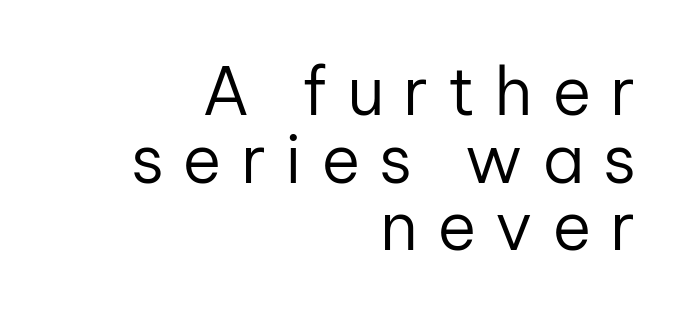
Q: Is the text bold? A: No.
Q: Is the text italic (slanted)? A: No, it is upright.
Q: Is the typeface a serif or a sans-serif typeface? A: Sans-serif.
Q: Is the text underlined? A: No.
Q: How is the paragraph aligned? A: Right-aligned.
Q: Is the spacing between letters normal or unusually wide? A: Unusually wide.
Q: Is the spacing between lines tight, normal or loose? A: Tight.
Q: Width (condensed, normal, or wide)? A: Normal.
Q: Stroke contrast? A: Low.
Q: x-height? A: Medium.
Q: Monospaced? A: No.
